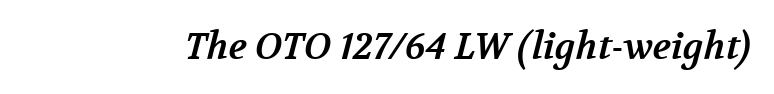
The image shows 37 px bold serif type; set normal letter spacing, not underlined; medium stroke contrast and a medium x-height.
